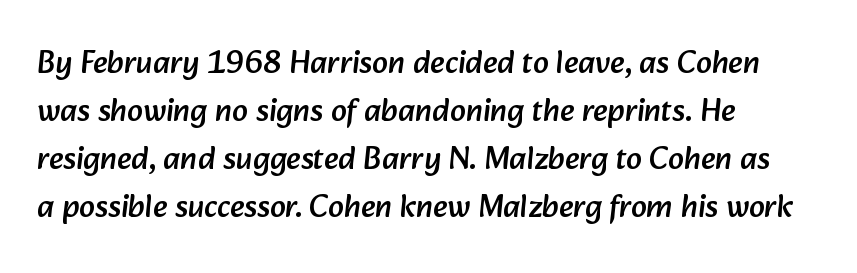
The image shows 32 px sans-serif type; set left-aligned, normal line spacing (1.5x), normal letter spacing, not underlined; low stroke contrast and a medium x-height.
